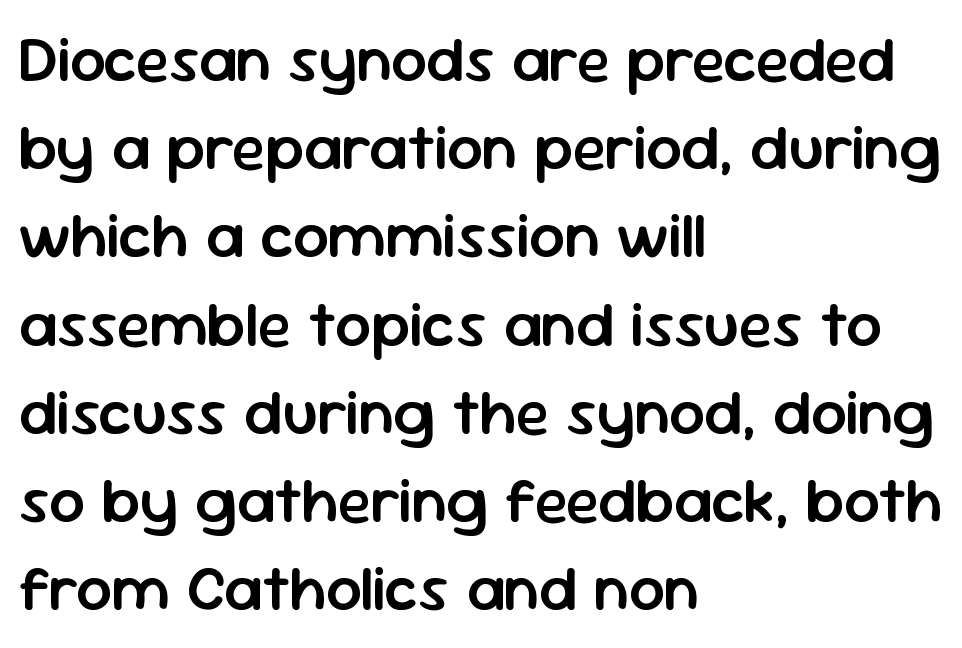
{"serif": "no", "italic": "no", "bold": "semi", "weight": "semibold", "width": "normal", "stroke_contrast": "low", "x_height": "medium", "monospaced": "no", "underline": "no", "align": "left", "line_spacing": "normal", "line_spacing_ratio": 1.4, "letter_spacing": "normal", "letter_spacing_em": 0.0, "glyph_px": 63}
